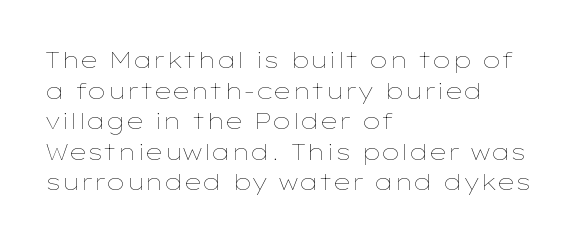
{"italic": "no", "bold": "no", "underline": "no", "align": "left", "line_spacing": "normal", "line_spacing_ratio": 1.33, "letter_spacing": "normal", "letter_spacing_em": 0.0, "glyph_px": 23}
